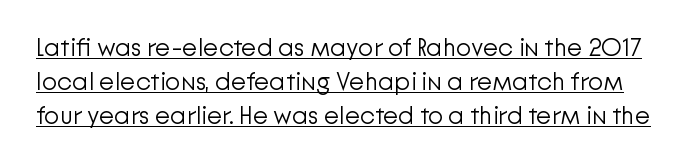
{"italic": "no", "bold": "no", "underline": "yes", "line_spacing": "normal", "line_spacing_ratio": 1.36, "letter_spacing": "normal", "letter_spacing_em": 0.0, "glyph_px": 25}
